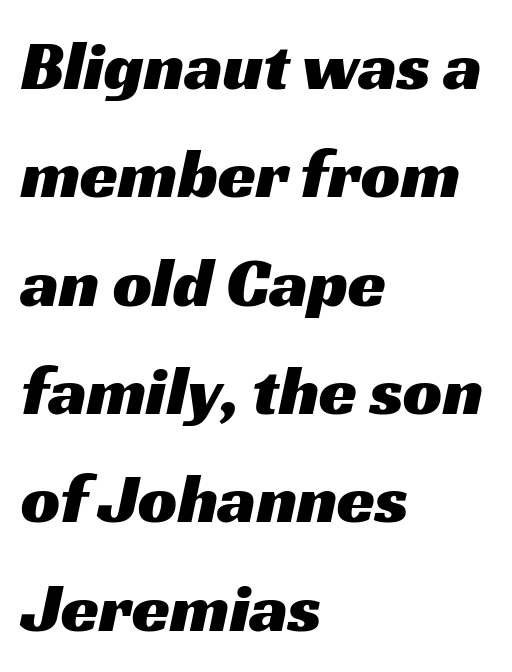
Q: Is the typeface a serif or a sans-serif typeface? A: Sans-serif.
Q: Is the text underlined? A: No.
Q: How is the paragraph aligned? A: Left-aligned.
Q: Is the spacing between letters normal or unusually wide? A: Normal.
Q: Is the spacing between lines tight, normal or loose? A: Normal.
Q: Width (condensed, normal, or wide)? A: Wide.
Q: Stroke contrast? A: Medium.
Q: x-height? A: Medium.
Q: Monospaced? A: No.
